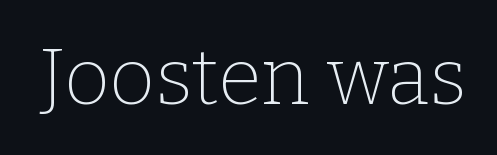
Here the glyphs are tracked normally, forming tight word shapes. What kind of face is this? One with serifs. Rendered with straight, roman letterforms. Unmarked baselines from the first word to the last.
